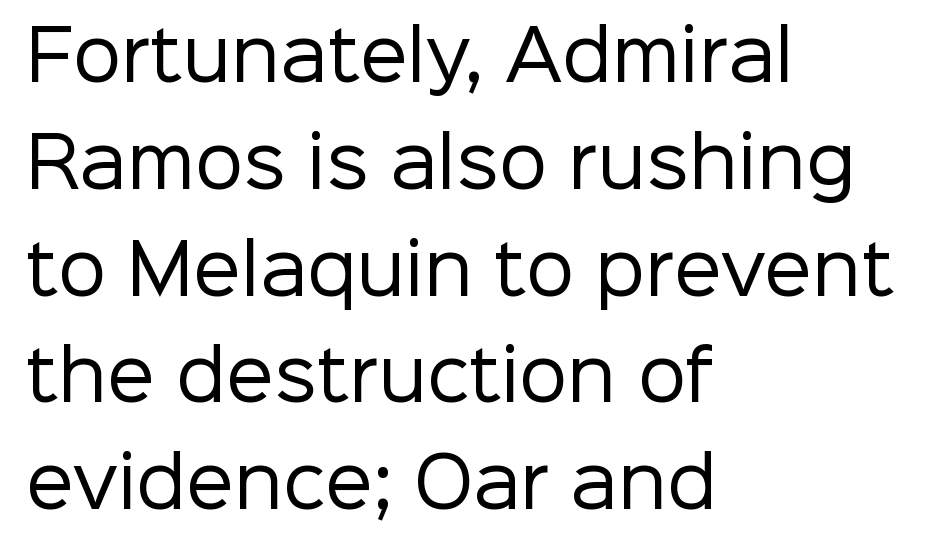
Italic: no, the glyphs are upright roman. This sample has the flowing, uneven cadence of proportional lettering. Check the space under the baseline: it is left empty. Each new line begins a customary step beneath the previous one. Unlike a traditional serif, this face leaves its strokes unadorned.
